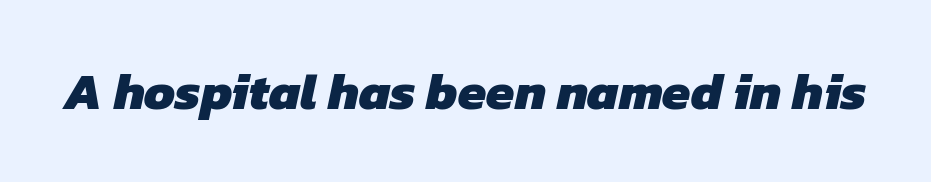
Q: Is the text bold? A: Yes.
Q: Is the typeface a serif or a sans-serif typeface? A: Sans-serif.
Q: Is the text underlined? A: No.
Q: Is the spacing between letters normal or unusually wide? A: Normal.
Q: Width (condensed, normal, or wide)? A: Normal.
Q: Stroke contrast? A: Low.
Q: x-height? A: Medium.
Q: Monospaced? A: No.
